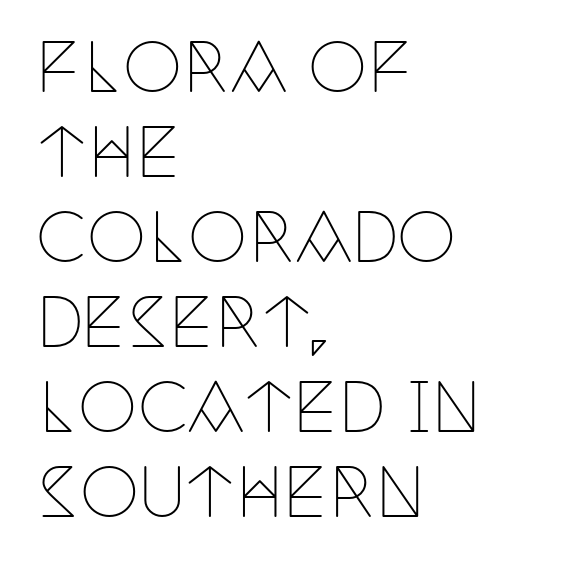
Q: Is the text bold? A: No.
Q: Is the text italic (slanted)? A: No, it is upright.
Q: Is the typeface a serif or a sans-serif typeface? A: Serif.
Q: Is the text underlined? A: No.
Q: How is the paragraph aligned? A: Left-aligned.
Q: Is the spacing between letters normal or unusually wide? A: Normal.
Q: Is the spacing between lines tight, normal or loose? A: Normal.
Q: Width (condensed, normal, or wide)? A: Condensed.
Q: Stroke contrast? A: Low.
Q: x-height? A: Large.
Q: Monospaced? A: No.
